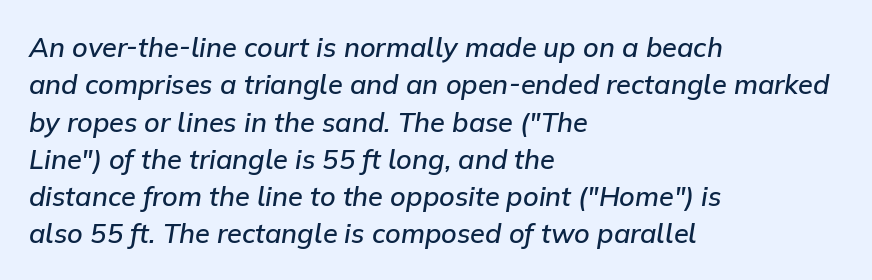
The image shows 27 px text type, italic (leaning right); set left-aligned, normal line spacing (1.38x), normal letter spacing, not underlined.
